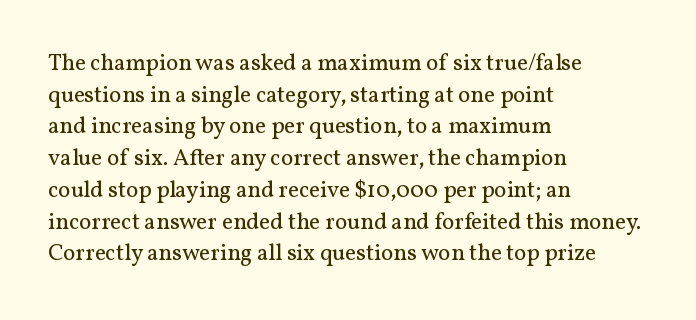
The image shows 23 px text type, upright; set left-aligned, normal line spacing (1.38x), normal letter spacing, not underlined.
